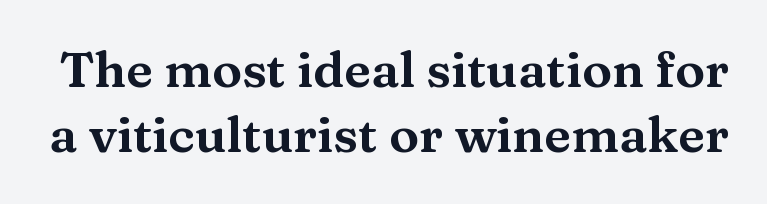
{"serif": "yes", "italic": "no", "width": "wide", "stroke_contrast": "medium", "x_height": "medium", "monospaced": "no", "underline": "no", "line_spacing": "normal", "line_spacing_ratio": 1.31, "letter_spacing": "normal", "letter_spacing_em": 0.0, "glyph_px": 50}
